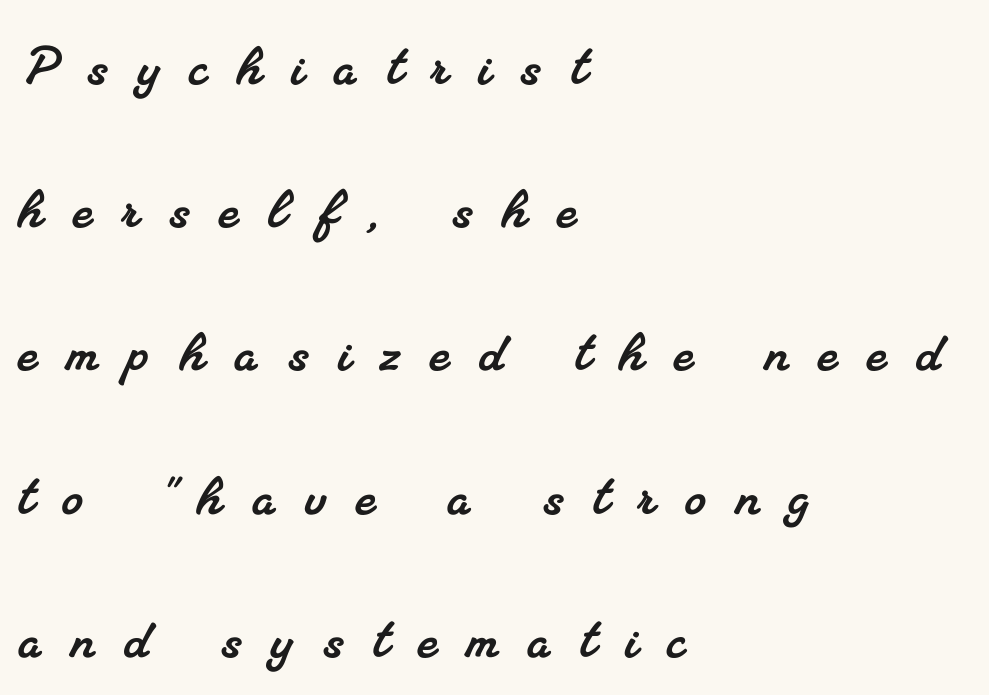
The space directly below the letters is spotless. Does extra space separate the letters? Yes, quite a lot of it. Proportional: the letters do not fall into vertical columns. This block would shrink considerably if given ordinary leading; it's expanded now. Classification — serif. Compared with a centered layout, this one pins lines to the left instead.
